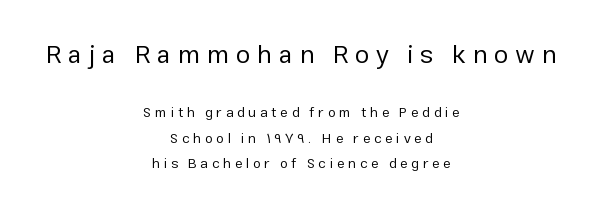
The first block has been scaled up relative to the second. Teacher's note: observe the equal gaps on both sides — that is centered alignment. The horizontal fit of the characters is loose and conspicuously gappy. The area under the type is left untouched. The weight tops out at a normal text grade. Italic? Not at all — the glyphs are vertical.
